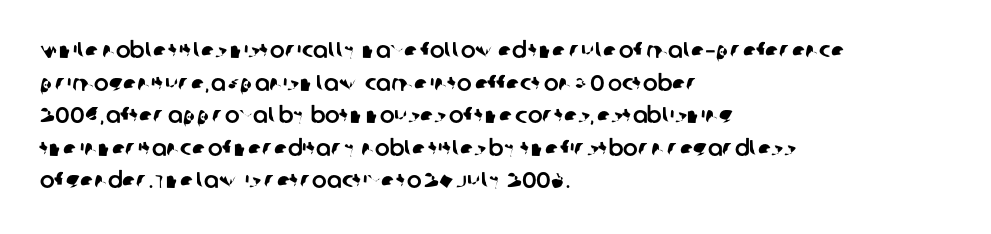
Q: Is the text underlined? A: No.
Q: How is the paragraph aligned? A: Left-aligned.
Q: Is the spacing between letters normal or unusually wide? A: Normal.
Q: Is the spacing between lines tight, normal or loose? A: Normal.
